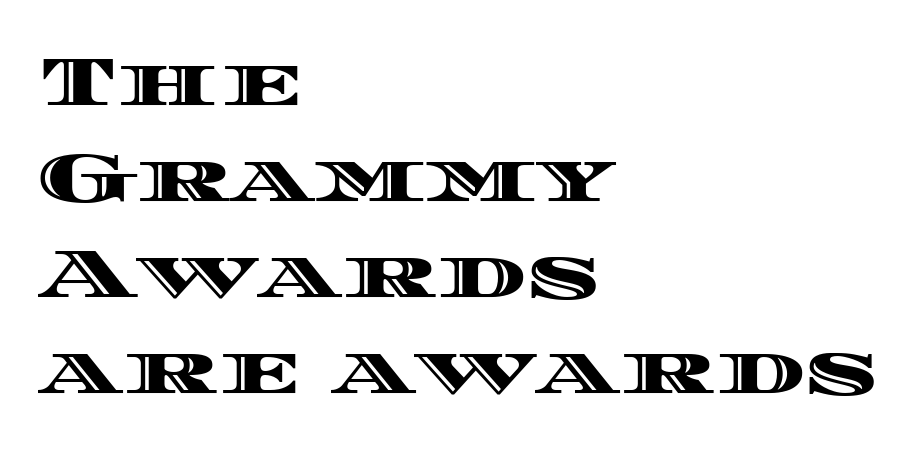
{"italic": "no", "width": "wide", "x_height": "large", "monospaced": "no", "underline": "no", "align": "left", "line_spacing": "normal", "line_spacing_ratio": 1.37, "letter_spacing": "normal", "letter_spacing_em": 0.0, "glyph_px": 70}
